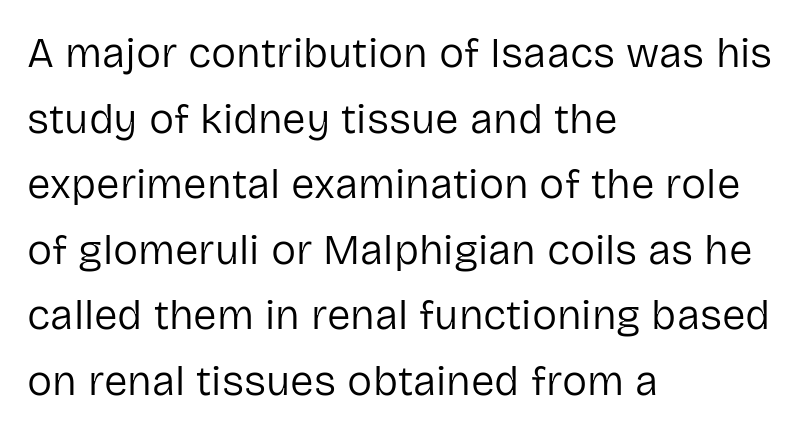
The leading is moderate, giving the passage an even texture. All the whitespace from short lines collects on the right. The strip under each line holds only bare page. Unlike italic type, these characters show no tilt at all.
